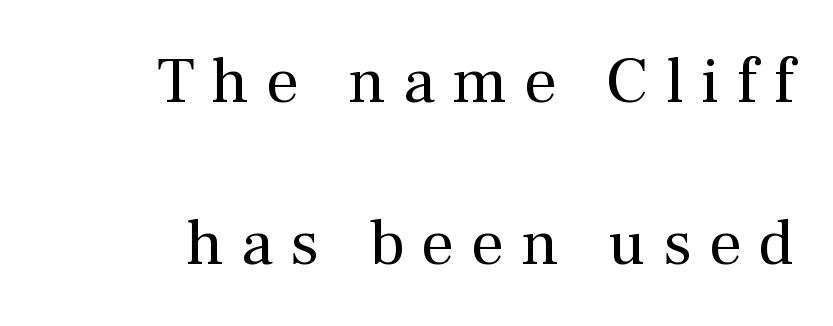
The image shows 65 px regular-weight serif type, upright; set right-aligned, loose line spacing (2.5x), unusually wide letter spacing (+0.26 em), not underlined; medium stroke contrast and a medium x-height.
